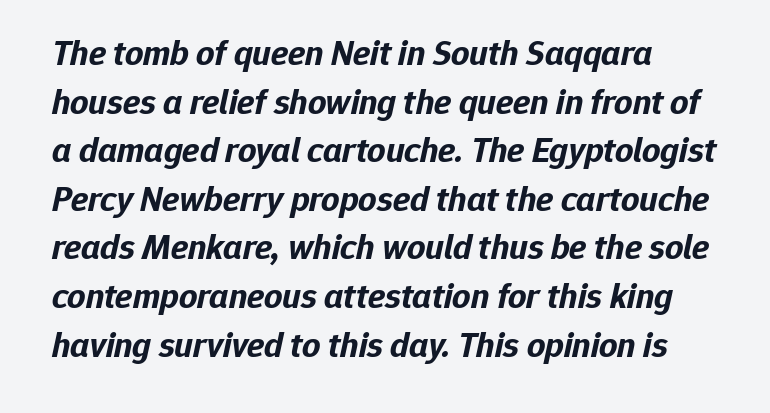
Q: Is the text bold? A: Yes.
Q: Is the text italic (slanted)? A: Yes, it leans right by about 12 degrees.
Q: Is the text underlined? A: No.
Q: Is the spacing between letters normal or unusually wide? A: Normal.
Q: Is the spacing between lines tight, normal or loose? A: Normal.
Q: Width (condensed, normal, or wide)? A: Normal.
Q: Stroke contrast? A: Low.
Q: x-height? A: Medium.
Q: Monospaced? A: No.
